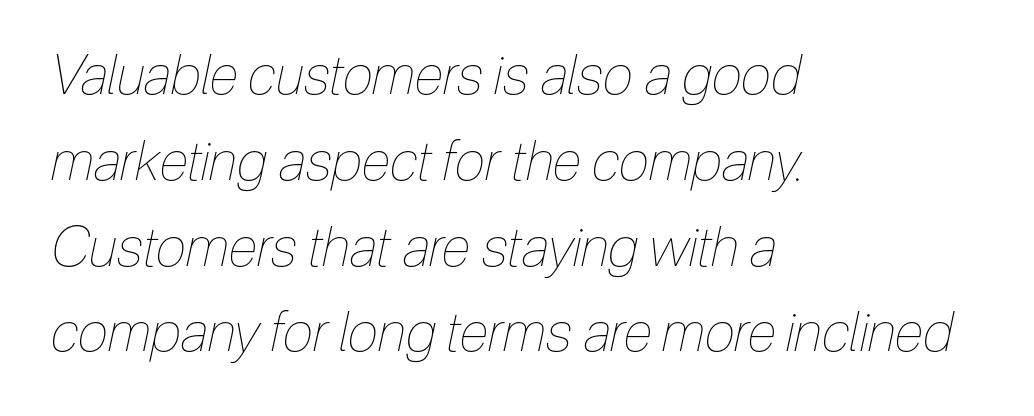
Q: Is the text bold? A: No.
Q: Is the text italic (slanted)? A: Yes, it leans right by about 12 degrees.
Q: Is the text underlined? A: No.
Q: How is the paragraph aligned? A: Left-aligned.
Q: Is the spacing between letters normal or unusually wide? A: Normal.
Q: Is the spacing between lines tight, normal or loose? A: Normal.
Q: Width (condensed, normal, or wide)? A: Condensed.
Q: Stroke contrast? A: Low.
Q: x-height? A: Medium.
Q: Monospaced? A: No.
